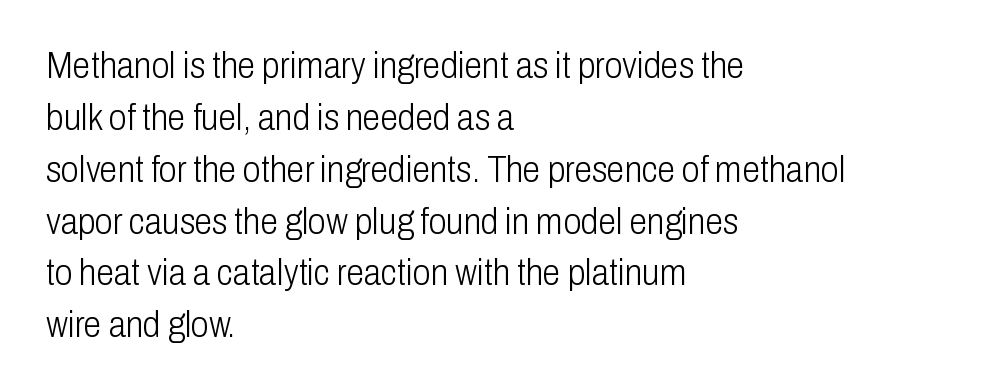
The letters advance in unequal steps, a hallmark of proportional type. Tracking value appears to be zero — textbook default spacing. Do the letters lean? They stand straight. Plain, unruled lines of type. Where is the straight margin? On the left.
